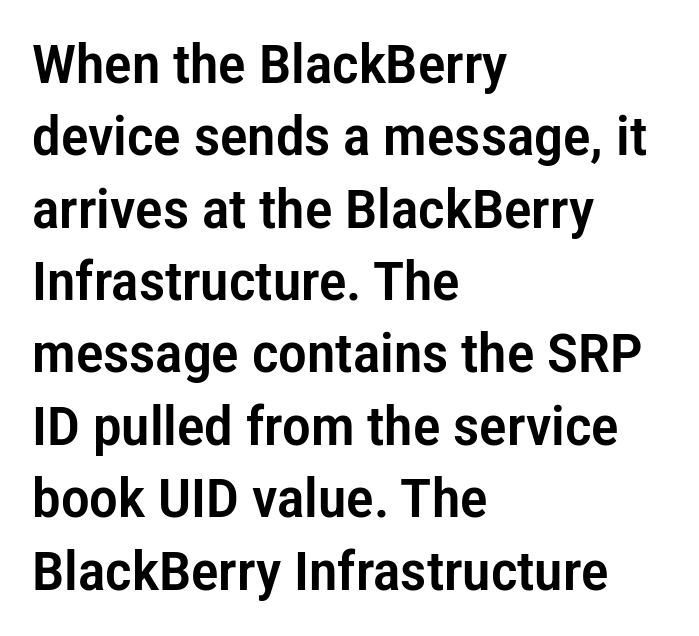
Q: Is the text italic (slanted)? A: No, it is upright.
Q: Is the typeface a serif or a sans-serif typeface? A: Sans-serif.
Q: Is the text underlined? A: No.
Q: How is the paragraph aligned? A: Left-aligned.
Q: Is the spacing between letters normal or unusually wide? A: Normal.
Q: Is the spacing between lines tight, normal or loose? A: Normal.
Q: Width (condensed, normal, or wide)? A: Condensed.
Q: Stroke contrast? A: Low.
Q: x-height? A: Medium.
Q: Monospaced? A: No.
